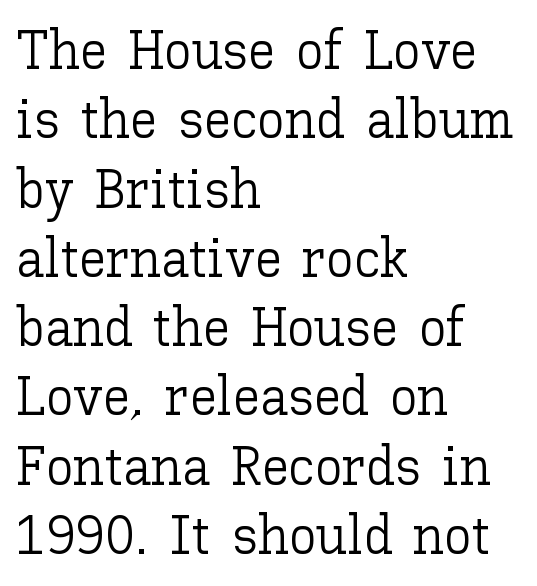
Q: Is the text bold? A: No.
Q: Is the text italic (slanted)? A: No, it is upright.
Q: Is the text underlined? A: No.
Q: How is the paragraph aligned? A: Left-aligned.
Q: Is the spacing between letters normal or unusually wide? A: Normal.
Q: Is the spacing between lines tight, normal or loose? A: Normal.
Q: Width (condensed, normal, or wide)? A: Normal.
Q: Stroke contrast? A: Low.
Q: x-height? A: Medium.
Q: Monospaced? A: No.
